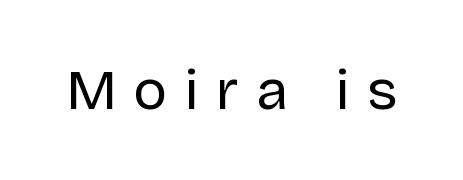
{"serif": "no", "italic": "no", "bold": "no", "weight": "regular", "width": "normal", "stroke_contrast": "low", "x_height": "large", "monospaced": "no", "underline": "no", "letter_spacing": "wide", "letter_spacing_em": 0.3, "glyph_px": 57}
